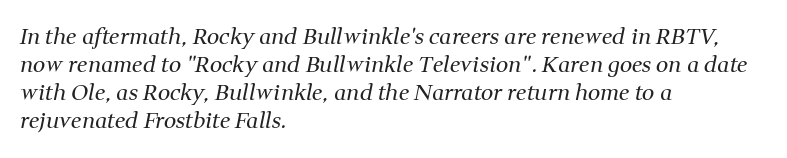
The image shows 22 px text type, italic (leaning right); set left-aligned, normal line spacing (1.27x), normal letter spacing, not underlined.
